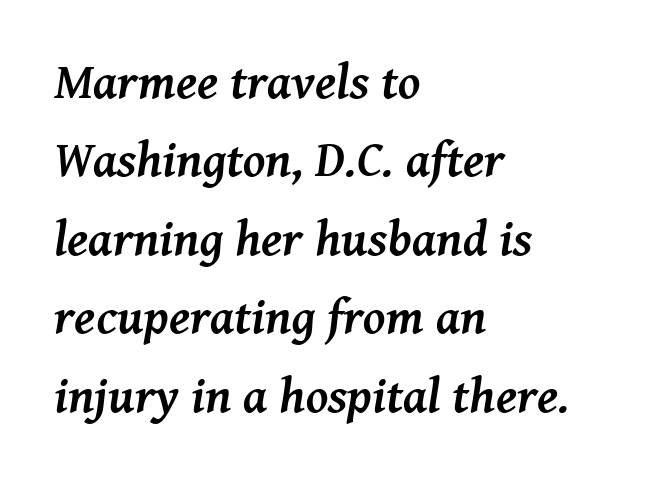
{"serif": "yes", "italic": "yes", "lean": "right", "slant_degrees": 8, "bold": "yes", "weight": "semibold", "width": "normal", "stroke_contrast": "medium", "x_height": "medium", "monospaced": "no", "underline": "no", "align": "left", "line_spacing": "normal", "line_spacing_ratio": 1.57, "letter_spacing": "normal", "letter_spacing_em": 0.0, "glyph_px": 50}
